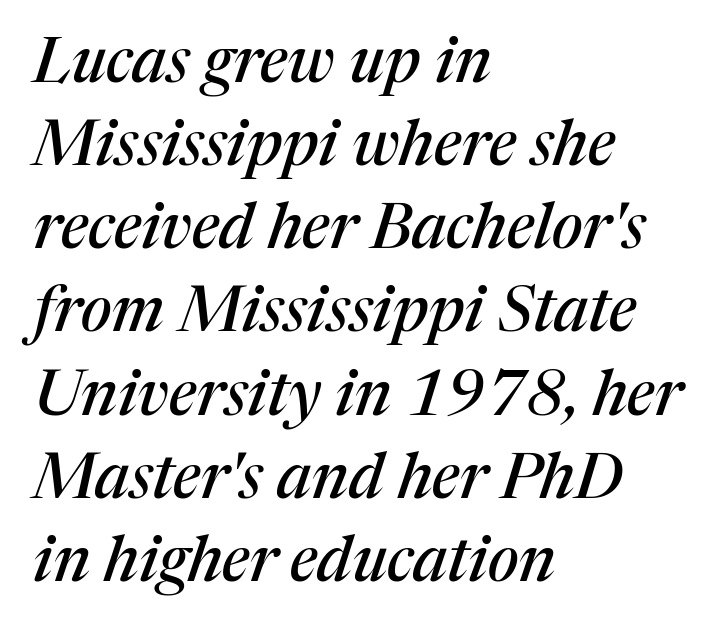
Q: Is the text italic (slanted)? A: Yes, it leans right by about 17 degrees.
Q: Is the typeface a serif or a sans-serif typeface? A: Serif.
Q: Is the text underlined? A: No.
Q: How is the paragraph aligned? A: Left-aligned.
Q: Is the spacing between letters normal or unusually wide? A: Normal.
Q: Is the spacing between lines tight, normal or loose? A: Normal.
Q: Width (condensed, normal, or wide)? A: Normal.
Q: Stroke contrast? A: Medium.
Q: x-height? A: Medium.
Q: Monospaced? A: No.
